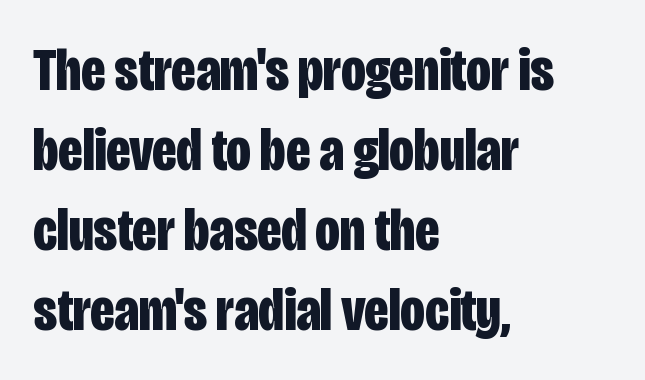
{"serif": "no", "italic": "no", "bold": "yes", "weight": "bold", "width": "condensed", "stroke_contrast": "low", "x_height": "large", "monospaced": "no", "underline": "no", "align": "left", "line_spacing": "normal", "line_spacing_ratio": 1.31, "letter_spacing": "normal", "letter_spacing_em": 0.0, "glyph_px": 61}
